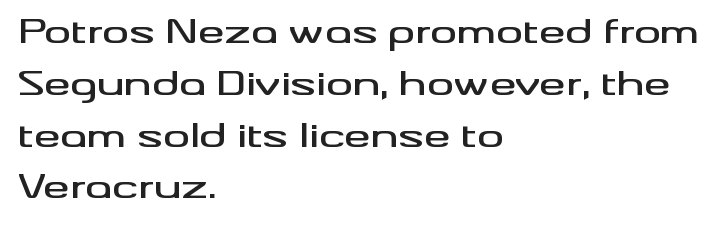
Are there feet on the stems? There aren't — it's a sans. These lines are rendered in a variable-pitch font. Any mark beneath the type? The region is blank. This sample uses an upright cut, with every glyph sitting square on the baseline. Line beginnings align vertically; line endings do not.
